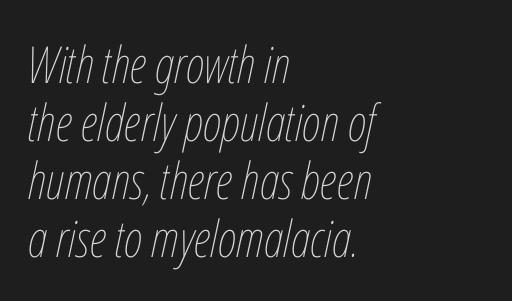
The image shows 51 px thin, condensed type, italic (leaning right); set left-aligned, tight line spacing (1.14x), normal letter spacing, not underlined; low stroke contrast and a medium x-height.
